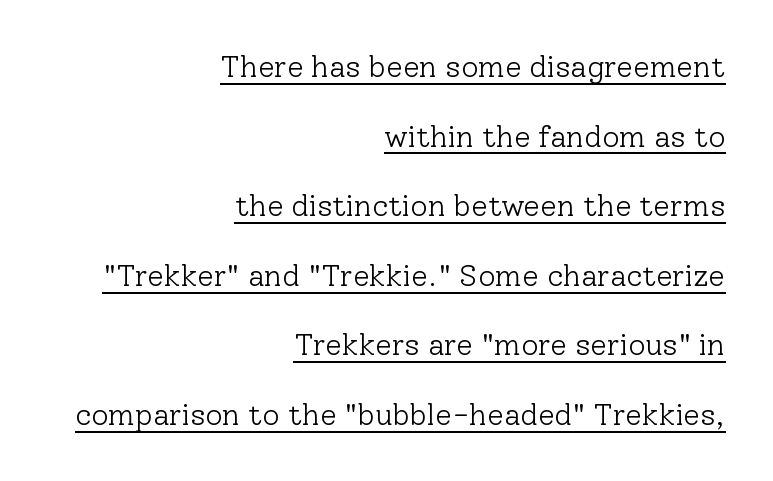
This sample is right-justified, so line beginnings fall wherever the words allow. No chunkiness to these letters — they're not bold. Do the letters lean? They stand straight. What decoration does the sample have? An underline. Notice the wide empty band between every row — that's loose leading.
